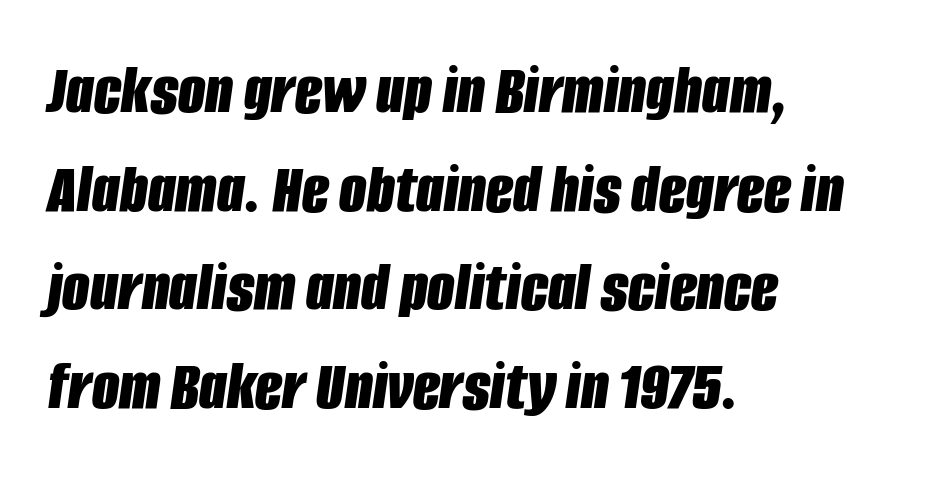
The image shows 71 px bold, condensed type, italic (leaning right); set left-aligned, normal line spacing (1.39x), normal letter spacing, not underlined; low stroke contrast and a large x-height.
